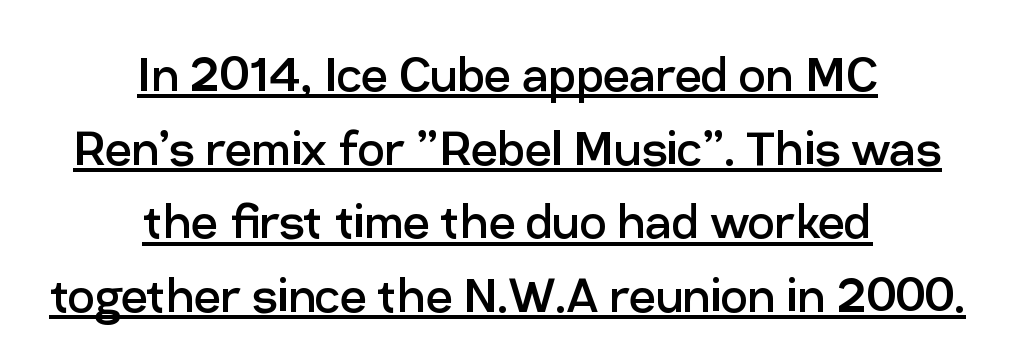
Q: Is the text bold? A: No.
Q: Is the text italic (slanted)? A: No, it is upright.
Q: Is the typeface a serif or a sans-serif typeface? A: Sans-serif.
Q: Is the text underlined? A: Yes.
Q: How is the paragraph aligned? A: Centered.
Q: Is the spacing between letters normal or unusually wide? A: Normal.
Q: Is the spacing between lines tight, normal or loose? A: Normal.
Q: Width (condensed, normal, or wide)? A: Normal.
Q: Stroke contrast? A: Low.
Q: x-height? A: Medium.
Q: Monospaced? A: No.
